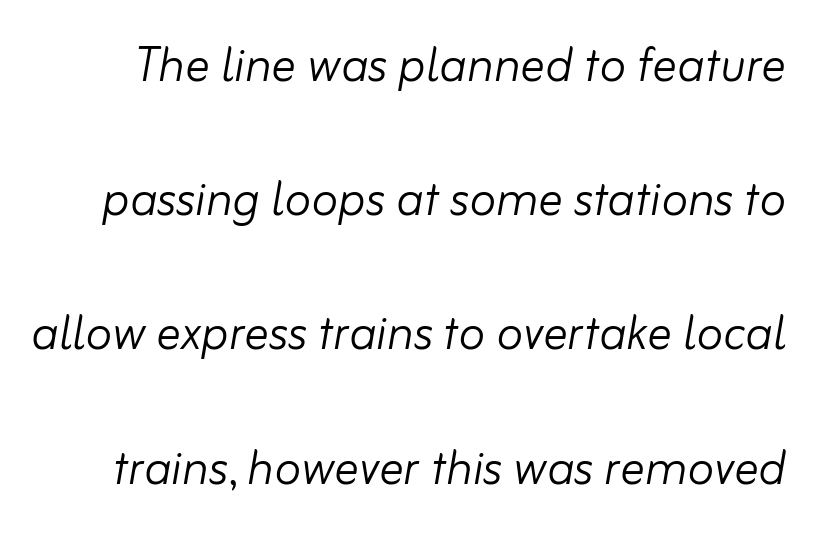
{"italic": "yes", "lean": "right", "slant_degrees": 10, "bold": "no", "weight": "light", "width": "normal", "stroke_contrast": "low", "x_height": "small", "monospaced": "no", "underline": "no", "line_spacing": "loose", "line_spacing_ratio": 2.2, "letter_spacing": "normal", "letter_spacing_em": 0.0, "glyph_px": 61}
